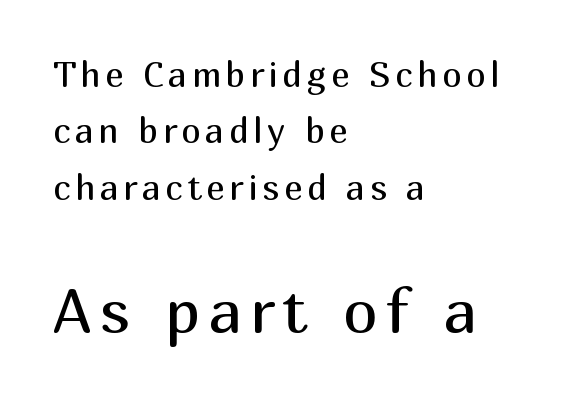
The image shows 62 px regular-weight sans-serif type, upright; set left-aligned, normal line spacing (1.61x), not underlined; the second (bottom) block is 1.77x larger; medium stroke contrast and a medium x-height.
